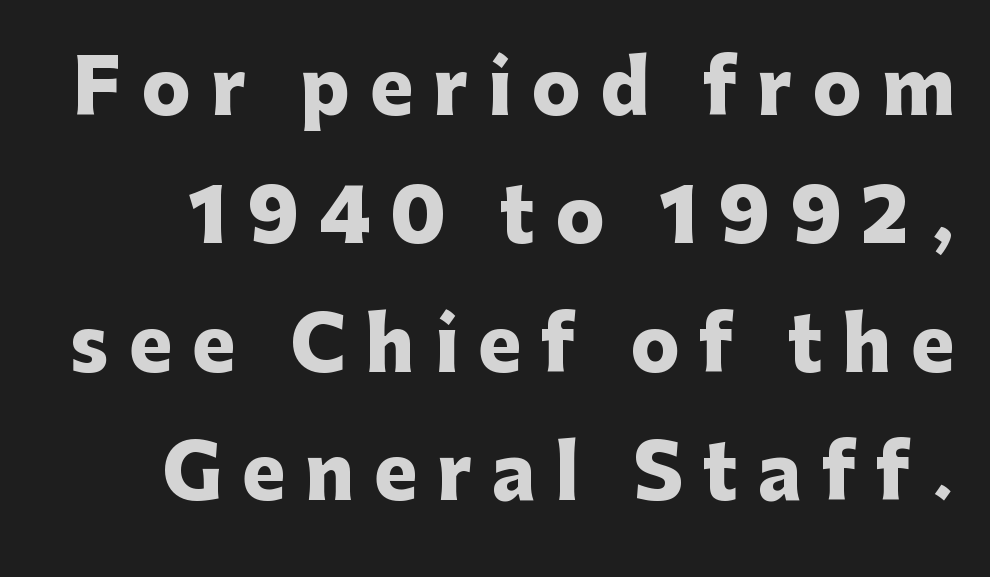
{"serif": "no", "italic": "no", "bold": "yes", "weight": "heavy", "width": "normal", "stroke_contrast": "low", "x_height": "medium", "monospaced": "no", "underline": "no", "line_spacing_ratio": 1.76, "letter_spacing": "wide", "letter_spacing_em": 0.27, "glyph_px": 73}
